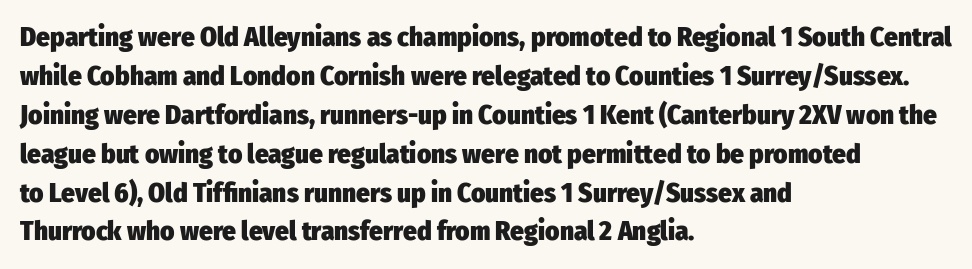
The image shows 27 px bold type, upright; set left-aligned, normal line spacing (1.44x), normal letter spacing, not underlined.
